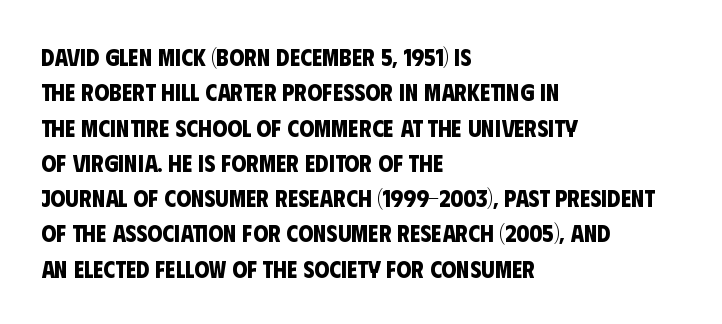
Q: Is the text bold? A: Yes.
Q: Is the text underlined? A: No.
Q: How is the paragraph aligned? A: Left-aligned.
Q: Is the spacing between letters normal or unusually wide? A: Normal.
Q: Is the spacing between lines tight, normal or loose? A: Normal.
